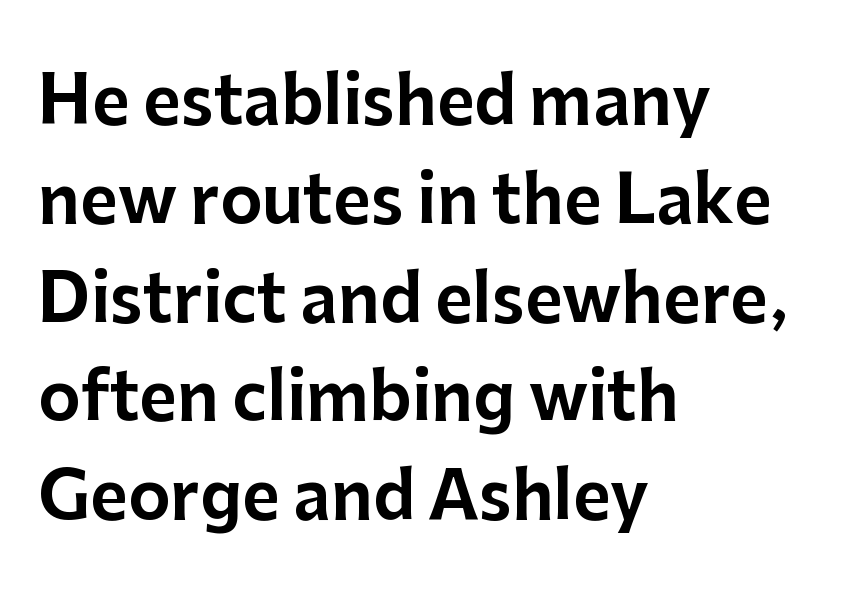
{"serif": "no", "italic": "no", "width": "normal", "stroke_contrast": "low", "x_height": "medium", "monospaced": "no", "underline": "no", "align": "left", "line_spacing": "normal", "line_spacing_ratio": 1.52, "letter_spacing": "normal", "letter_spacing_em": 0.0, "glyph_px": 65}
